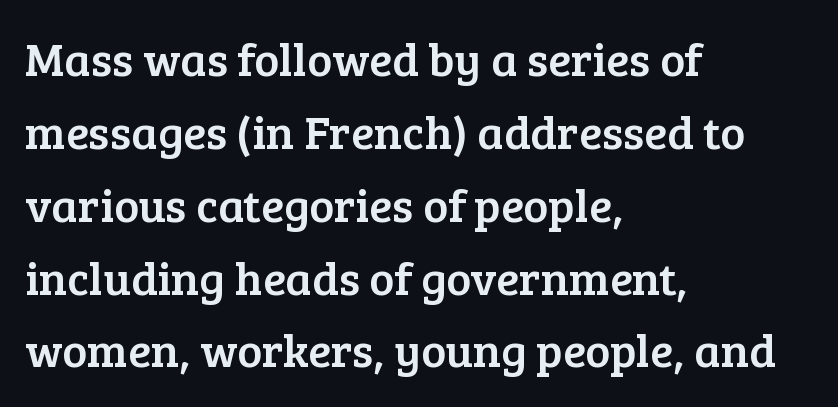
Q: Is the text italic (slanted)? A: No, it is upright.
Q: Is the typeface a serif or a sans-serif typeface? A: Serif.
Q: Is the text underlined? A: No.
Q: How is the paragraph aligned? A: Left-aligned.
Q: Is the spacing between letters normal or unusually wide? A: Normal.
Q: Is the spacing between lines tight, normal or loose? A: Normal.
Q: Width (condensed, normal, or wide)? A: Normal.
Q: Stroke contrast? A: Low.
Q: x-height? A: Medium.
Q: Monospaced? A: No.
